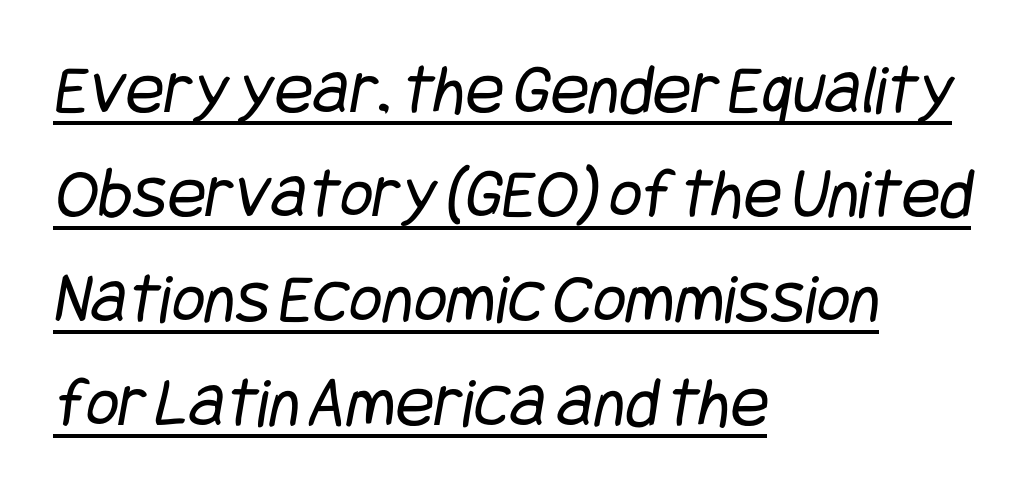
The image shows 72 px regular-weight, condensed sans-serif type; set left-aligned, normal line spacing (1.45x), normal letter spacing, underlined; low stroke contrast and a large x-height.
